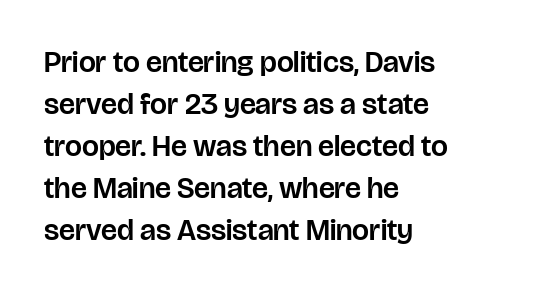
Line beginnings align vertically; line endings do not. This is the regular roman posture of the typeface. Tracking here is standard; glyphs follow each other at the usual distance. Proportional: the letters do not fall into vertical columns.
